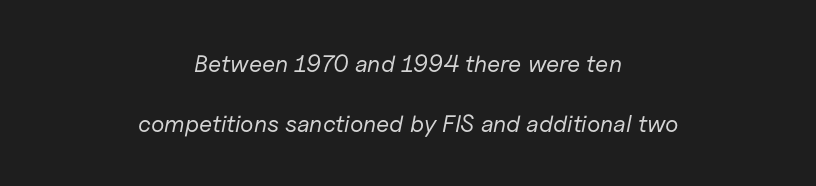
Q: Is the text bold? A: No.
Q: Is the text italic (slanted)? A: Yes, it leans right by about 11 degrees.
Q: Is the text underlined? A: No.
Q: How is the paragraph aligned? A: Centered.
Q: Is the spacing between letters normal or unusually wide? A: Normal.
Q: Is the spacing between lines tight, normal or loose? A: Loose.
